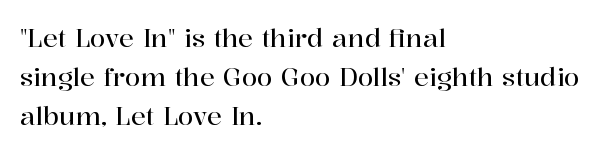
Q: Is the text italic (slanted)? A: No, it is upright.
Q: Is the text underlined? A: No.
Q: How is the paragraph aligned? A: Left-aligned.
Q: Is the spacing between letters normal or unusually wide? A: Normal.
Q: Is the spacing between lines tight, normal or loose? A: Normal.
